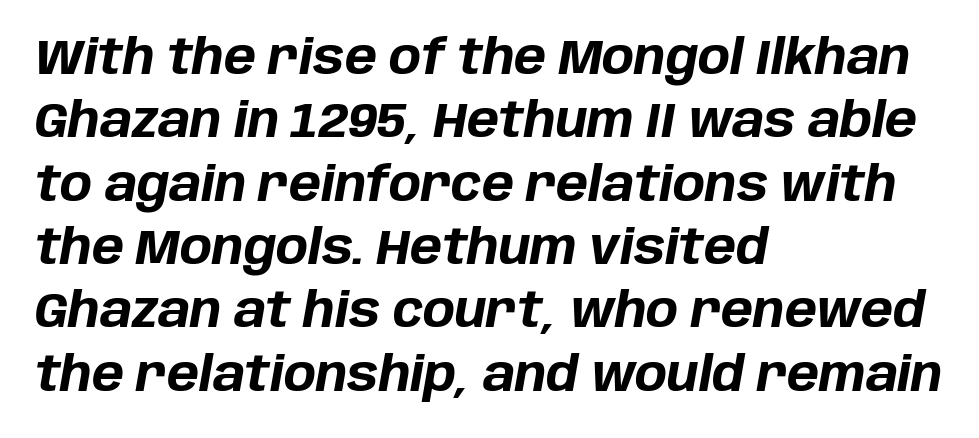
Q: Is the text bold? A: Yes.
Q: Is the text italic (slanted)? A: Yes, it leans right by about 10 degrees.
Q: Is the text underlined? A: No.
Q: How is the paragraph aligned? A: Left-aligned.
Q: Is the spacing between letters normal or unusually wide? A: Normal.
Q: Is the spacing between lines tight, normal or loose? A: Normal.
Q: Width (condensed, normal, or wide)? A: Normal.
Q: Stroke contrast? A: Low.
Q: x-height? A: Large.
Q: Monospaced? A: No.
